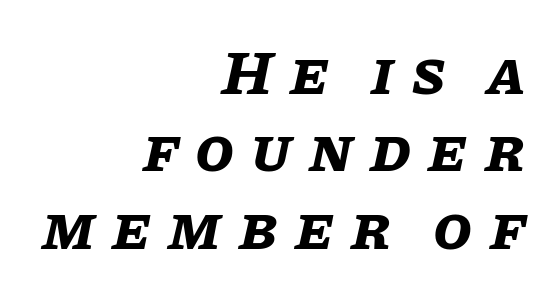
Q: Is the text bold? A: Yes.
Q: Is the text italic (slanted)? A: Yes, it leans right by about 11 degrees.
Q: Is the text underlined? A: No.
Q: How is the paragraph aligned? A: Right-aligned.
Q: Is the spacing between letters normal or unusually wide? A: Unusually wide.
Q: Width (condensed, normal, or wide)? A: Normal.
Q: Stroke contrast? A: Low.
Q: x-height? A: Large.
Q: Monospaced? A: No.
